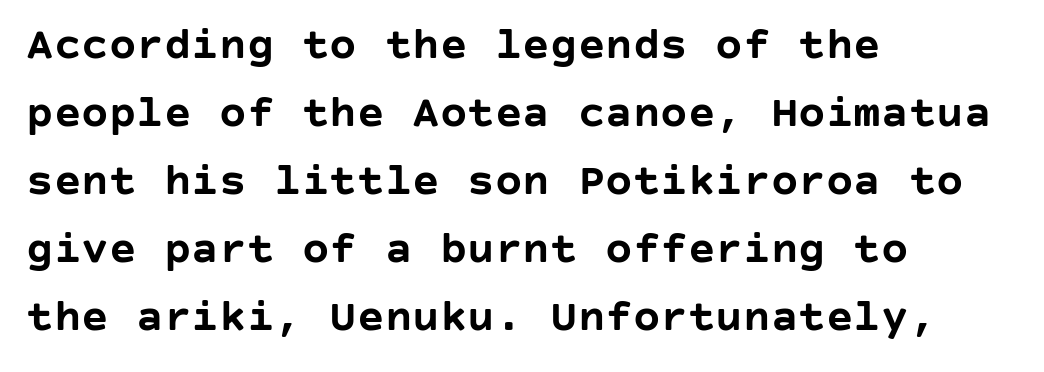
You can tell from the bare stems that sans-serif type was used. Letters rest on an invisible, unmarked baseline. Emphasis by weight is at full strength: bold. How are the letters spaced? Ordinarily, with no added tracking. The setting favours the left margin, as ordinary paragraphs usually do.
